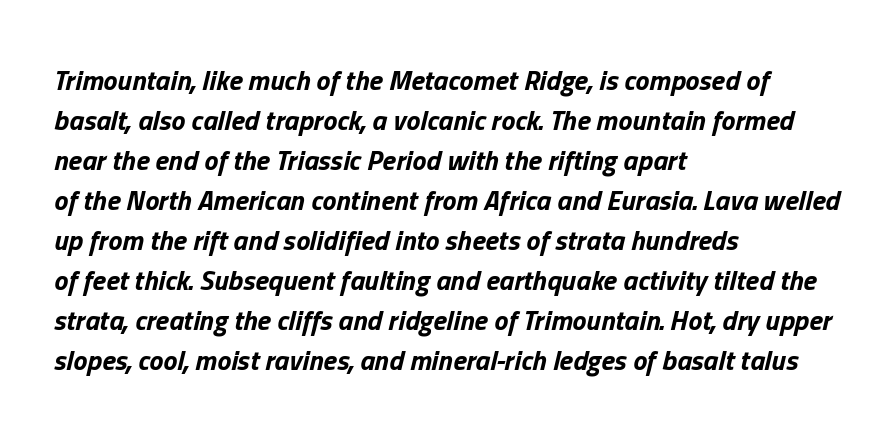
The sample has been set heavy, in full bold. You could not count columns in this text — the font is proportionally spaced. The designer left line spacing at the default. Alignment: flush left. What stands out about the letter spacing? Nothing — it is the standard amount. Words float on clear page, feet unadorned.
